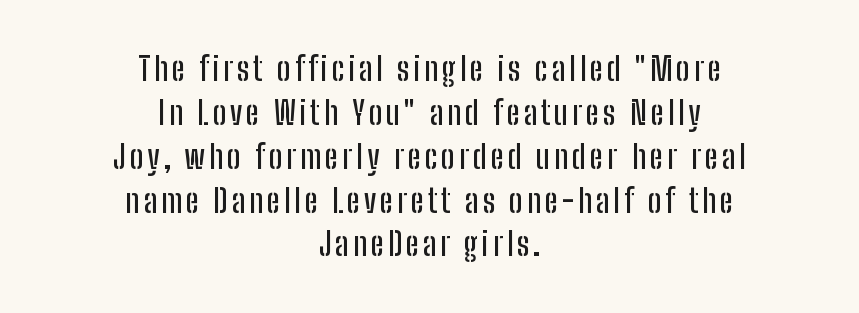
Q: Is the text italic (slanted)? A: No, it is upright.
Q: Is the typeface a serif or a sans-serif typeface? A: Sans-serif.
Q: Is the text underlined? A: No.
Q: How is the paragraph aligned? A: Centered.
Q: Is the spacing between lines tight, normal or loose? A: Normal.
Q: Width (condensed, normal, or wide)? A: Condensed.
Q: Stroke contrast? A: Low.
Q: x-height? A: Medium.
Q: Monospaced? A: No.
